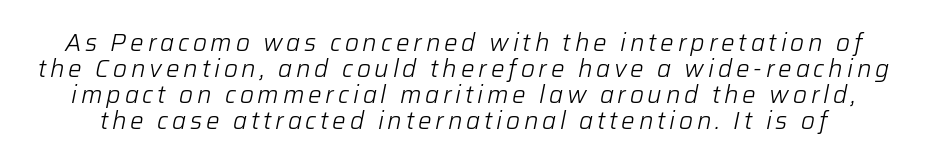
{"italic": "yes", "lean": "right", "slant_degrees": 12, "bold": "no", "underline": "no", "line_spacing": "tight", "line_spacing_ratio": 1.09, "glyph_px": 24}
